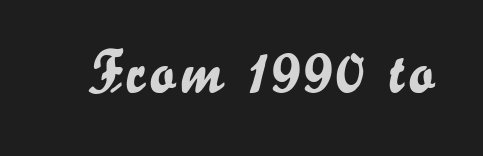
Q: Is the text italic (slanted)? A: Yes.
Q: Is the typeface a serif or a sans-serif typeface? A: Sans-serif.
Q: Is the text underlined? A: No.
Q: Width (condensed, normal, or wide)? A: Normal.
Q: Stroke contrast? A: Low.
Q: x-height? A: Small.
Q: Monospaced? A: No.
